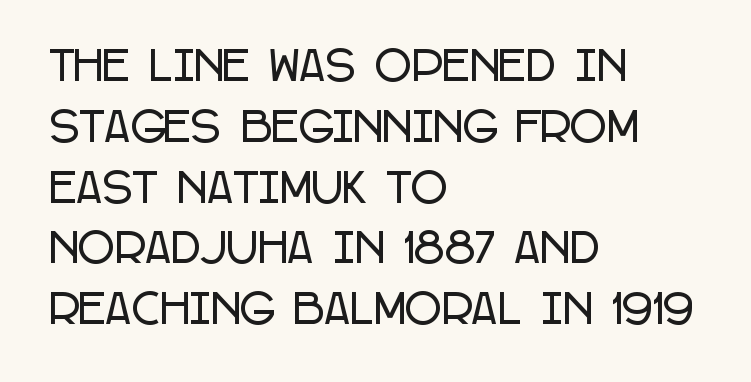
Q: Is the text italic (slanted)? A: No, it is upright.
Q: Is the typeface a serif or a sans-serif typeface? A: Sans-serif.
Q: Is the text underlined? A: No.
Q: How is the paragraph aligned? A: Left-aligned.
Q: Is the spacing between letters normal or unusually wide? A: Normal.
Q: Is the spacing between lines tight, normal or loose? A: Normal.
Q: Width (condensed, normal, or wide)? A: Condensed.
Q: Stroke contrast? A: Low.
Q: x-height? A: Large.
Q: Monospaced? A: No.
